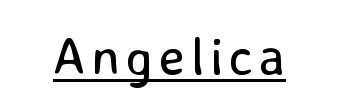
Q: Is the text bold? A: No.
Q: Is the text italic (slanted)? A: No, it is upright.
Q: Is the typeface a serif or a sans-serif typeface? A: Sans-serif.
Q: Is the text underlined? A: Yes.
Q: Width (condensed, normal, or wide)? A: Normal.
Q: Stroke contrast? A: Low.
Q: x-height? A: Medium.
Q: Monospaced? A: No.
